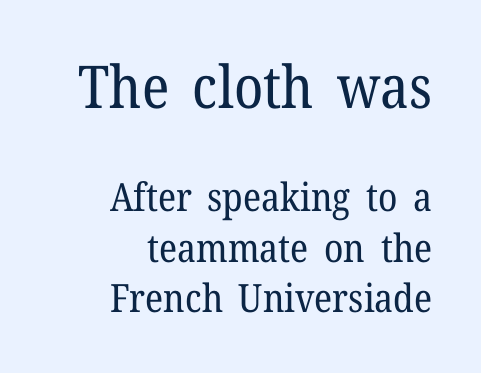
Nope, not italic — everything's standing straight. Here the designer chose a conventional face with non-uniform glyph widths. Bold? No — there's no thickening of the strokes. Every row of glyphs terminates at an identical x-position on the right. Is this a sans? No — the strokes have serifs. The block sitting higher on the canvas is the one with enlarged characters.
